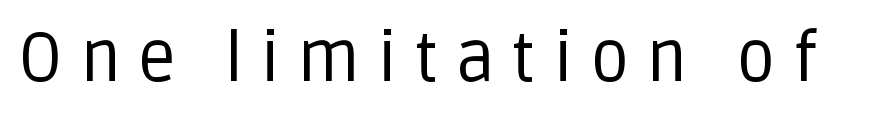
These lines are composed in type without serifs. Do the characters align in a grid? No, the font is proportional. Tracking here is generous; glyphs stand well apart from one another. The axis of the letterforms is exactly vertical.
